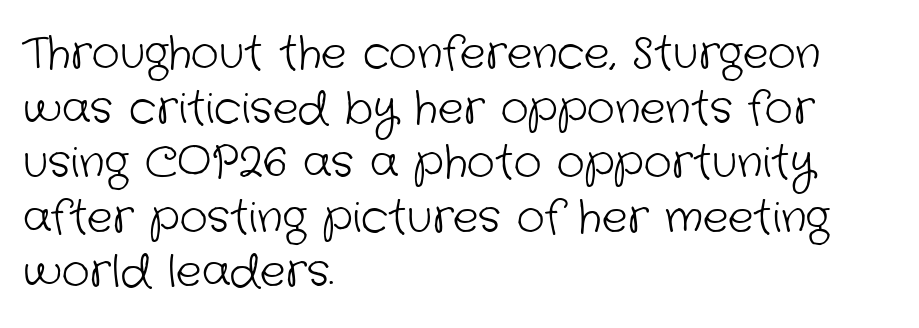
The image shows 43 px light sans-serif type; set left-aligned, normal line spacing (1.27x), normal letter spacing, not underlined; low stroke contrast and a medium x-height.
